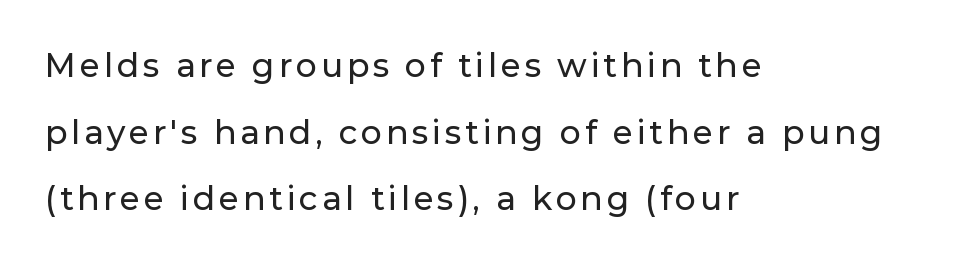
Q: Is the text italic (slanted)? A: No, it is upright.
Q: Is the typeface a serif or a sans-serif typeface? A: Sans-serif.
Q: Is the text underlined? A: No.
Q: How is the paragraph aligned? A: Left-aligned.
Q: Is the spacing between lines tight, normal or loose? A: Loose.
Q: Width (condensed, normal, or wide)? A: Normal.
Q: Stroke contrast? A: Low.
Q: x-height? A: Medium.
Q: Monospaced? A: No.
